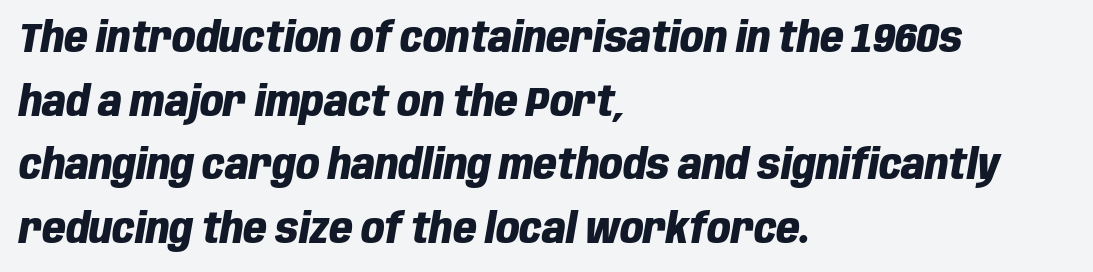
{"italic": "yes", "lean": "right", "slant_degrees": 10, "bold": "yes", "weight": "heavy", "width": "condensed", "stroke_contrast": "low", "x_height": "large", "monospaced": "no", "underline": "no", "align": "left", "line_spacing": "normal", "line_spacing_ratio": 1.55, "letter_spacing": "normal", "letter_spacing_em": 0.0, "glyph_px": 41}
